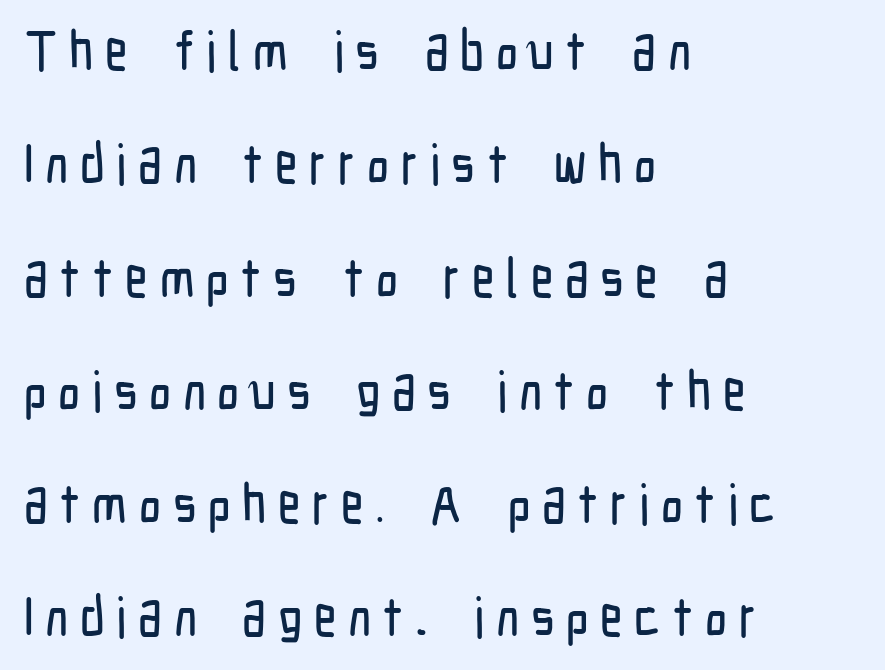
The image shows 55 px condensed sans-serif type, upright; set left-aligned, loose line spacing (2.06x), unusually wide letter spacing (+0.21 em), not underlined; low stroke contrast and a medium x-height.
